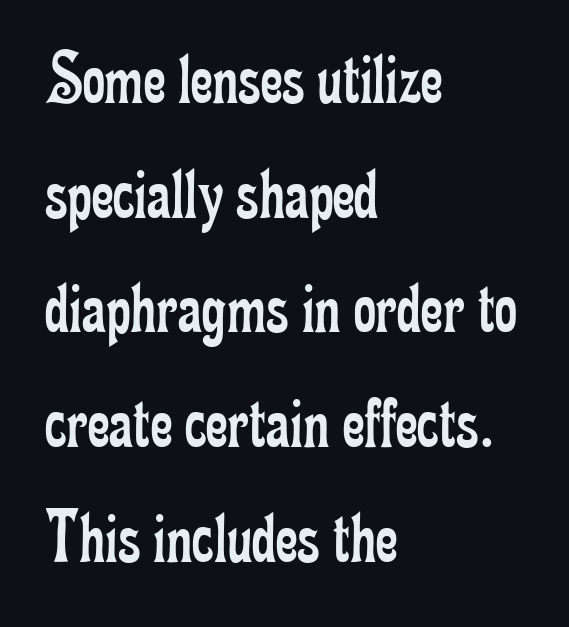
Q: Is the text bold? A: No.
Q: Is the text italic (slanted)? A: No, it is upright.
Q: Is the typeface a serif or a sans-serif typeface? A: Serif.
Q: Is the text underlined? A: No.
Q: How is the paragraph aligned? A: Left-aligned.
Q: Is the spacing between letters normal or unusually wide? A: Normal.
Q: Is the spacing between lines tight, normal or loose? A: Normal.
Q: Width (condensed, normal, or wide)? A: Condensed.
Q: Stroke contrast? A: Low.
Q: x-height? A: Small.
Q: Monospaced? A: No.
